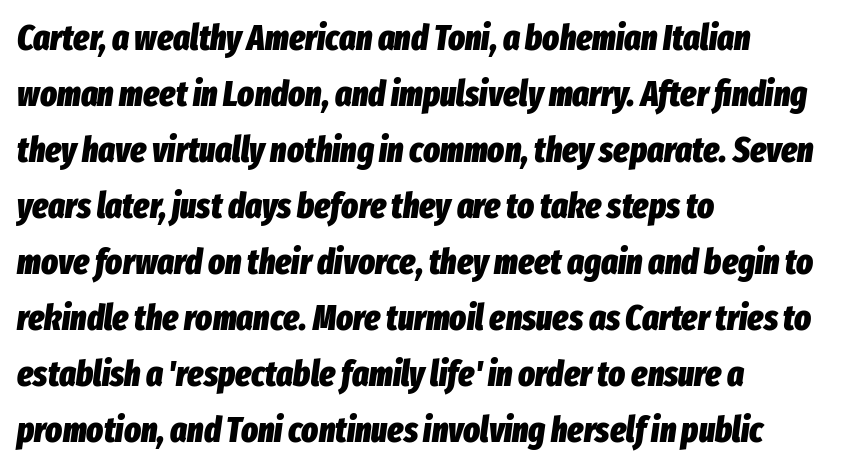
{"italic": "yes", "lean": "right", "slant_degrees": 8, "bold": "yes", "weight": "heavy", "width": "condensed", "stroke_contrast": "low", "x_height": "medium", "monospaced": "no", "underline": "no", "align": "left", "line_spacing": "normal", "line_spacing_ratio": 1.6, "letter_spacing": "normal", "letter_spacing_em": 0.0, "glyph_px": 35}
